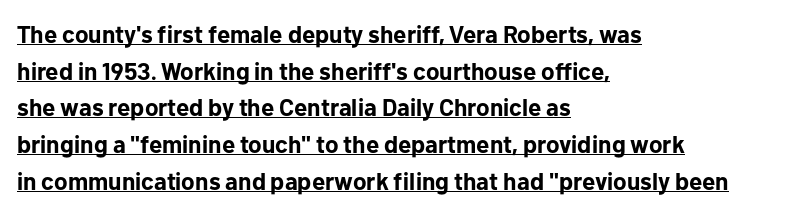
The image shows 24 px bold type, upright; set left-aligned, normal line spacing (1.53x), normal letter spacing, underlined.
